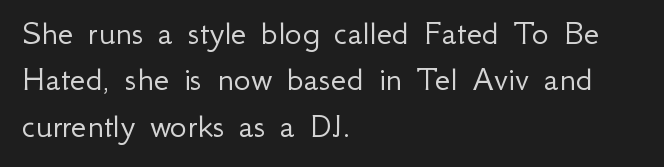
Q: Is the text bold? A: No.
Q: Is the text italic (slanted)? A: No, it is upright.
Q: Is the typeface a serif or a sans-serif typeface? A: Sans-serif.
Q: Is the text underlined? A: No.
Q: How is the paragraph aligned? A: Left-aligned.
Q: Is the spacing between letters normal or unusually wide? A: Normal.
Q: Is the spacing between lines tight, normal or loose? A: Normal.
Q: Width (condensed, normal, or wide)? A: Normal.
Q: Stroke contrast? A: Low.
Q: x-height? A: Small.
Q: Monospaced? A: No.
